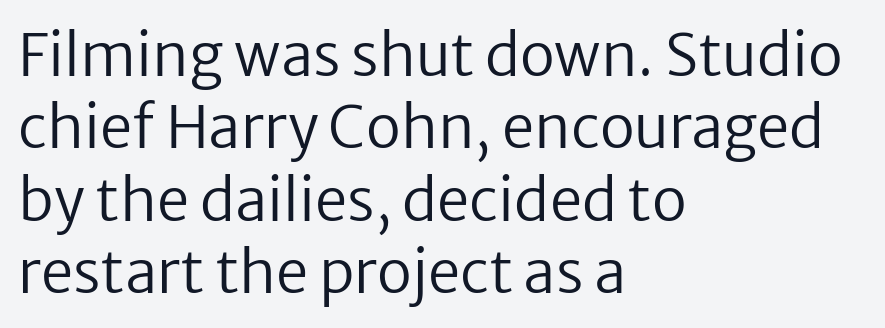
{"serif": "no", "italic": "no", "bold": "no", "weight": "regular", "width": "normal", "stroke_contrast": "low", "x_height": "medium", "monospaced": "no", "underline": "no", "align": "left", "line_spacing": "normal", "line_spacing_ratio": 1.25, "letter_spacing": "normal", "letter_spacing_em": 0.0, "glyph_px": 58}
